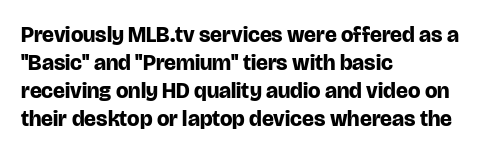
The image shows 22 px bold type, upright; set left-aligned, normal line spacing (1.28x), normal letter spacing, not underlined.
